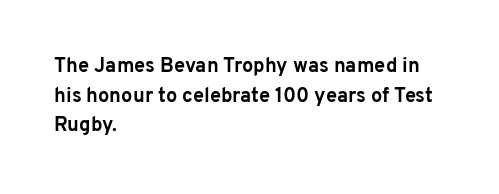
{"italic": "no", "bold": "yes", "underline": "no", "align": "left", "line_spacing": "normal", "line_spacing_ratio": 1.48, "letter_spacing": "normal", "letter_spacing_em": 0.0, "glyph_px": 20}
